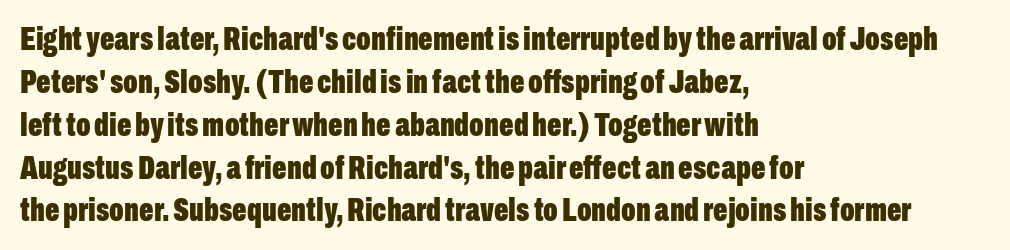
{"serif": "no", "italic": "no", "bold": "yes", "weight": "bold", "width": "condensed", "stroke_contrast": "low", "x_height": "medium", "monospaced": "no", "underline": "no", "align": "left", "line_spacing": "normal", "line_spacing_ratio": 1.26, "letter_spacing": "normal", "letter_spacing_em": 0.0, "glyph_px": 34}
